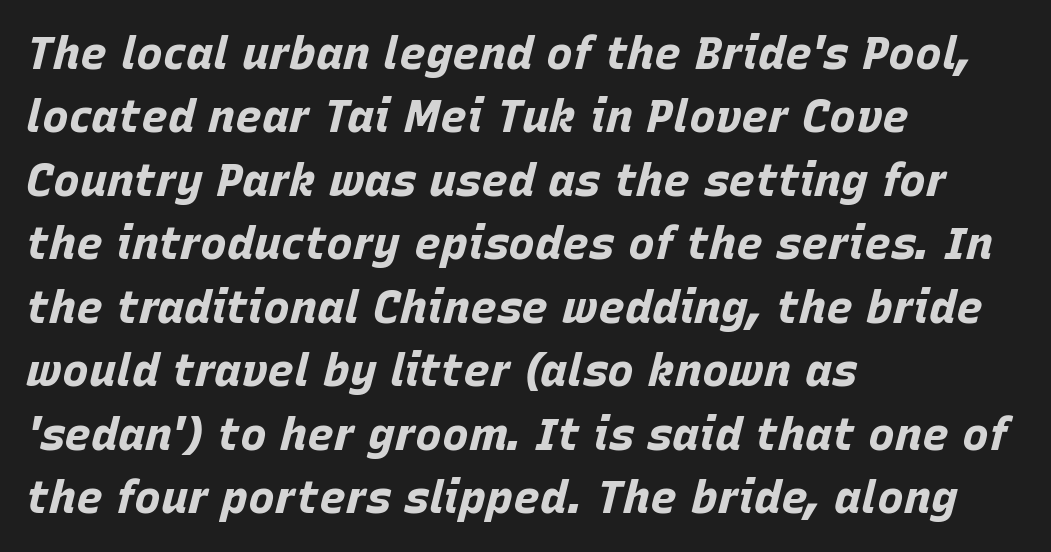
Bare-footed words on every line. Does the lettering tilt? It does — this is italic. Honestly, the letter spacing is just normal — you wouldn't notice it. Looks like regular typesetting: each glyph gets only the width it needs. Leading: standard.
